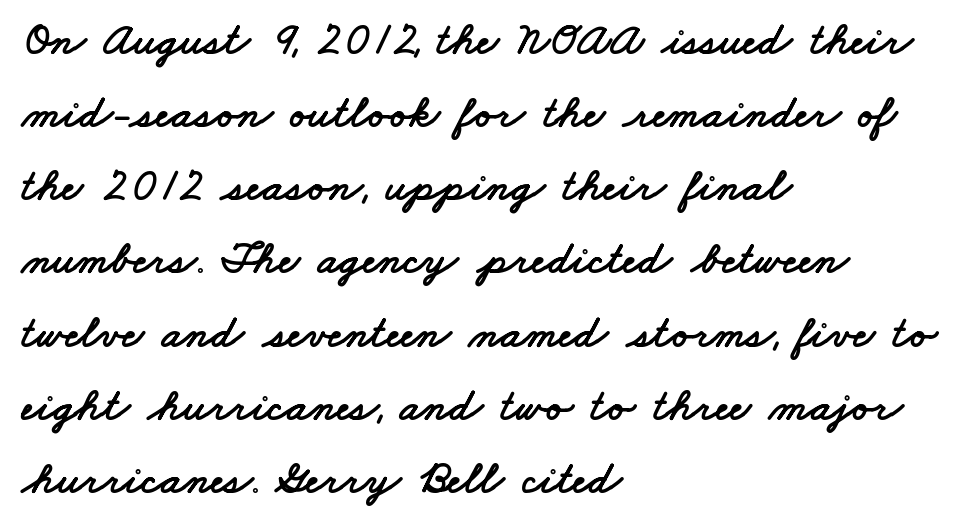
You could not count columns in this text — the font is proportionally spaced. Vertical spacing — default. Tracking value appears to be zero — textbook default spacing. These lines are composed in type without serifs. Leftover space on each line is placed entirely after the last word.
